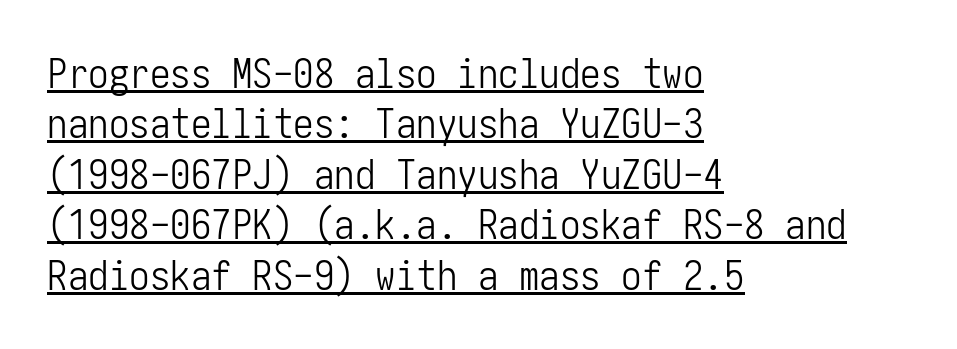
The image shows 41 px light, condensed sans-serif type, upright; set left-aligned, line spacing 1.23x, normal letter spacing, underlined; low stroke contrast and a medium x-height.
